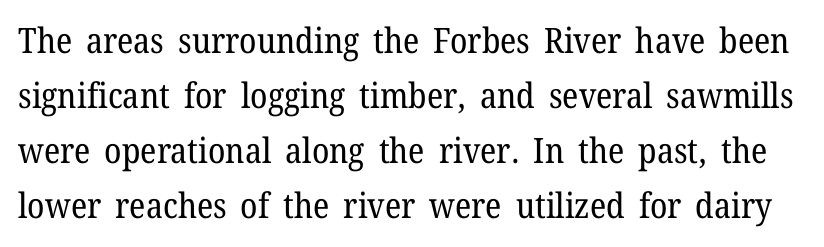
{"serif": "yes", "italic": "no", "bold": "no", "weight": "regular", "width": "normal", "stroke_contrast": "low", "x_height": "medium", "monospaced": "no", "underline": "no", "line_spacing": "normal", "line_spacing_ratio": 1.57, "letter_spacing": "normal", "letter_spacing_em": 0.0, "glyph_px": 35}
